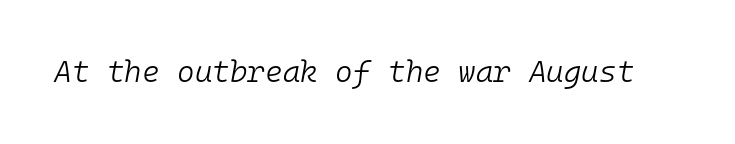
Q: Is the text bold? A: No.
Q: Is the text italic (slanted)? A: Yes, it leans right by about 10 degrees.
Q: Is the text underlined? A: No.
Q: Is the spacing between letters normal or unusually wide? A: Normal.
Q: Width (condensed, normal, or wide)? A: Normal.
Q: Stroke contrast? A: Low.
Q: x-height? A: Medium.
Q: Monospaced? A: Yes.
